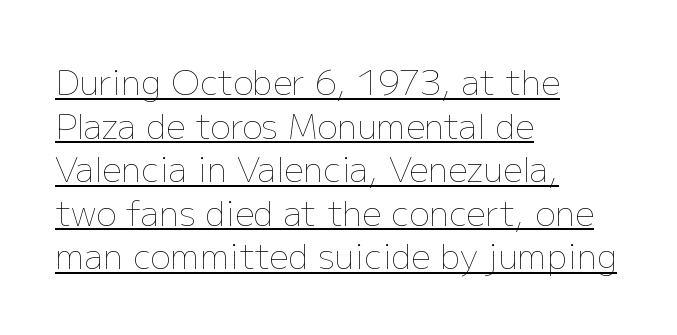
Each letter keeps its own natural width here, so spacing adapts to shape. A classic flush-left, rag-right setting is used for this passage. The characters are drawn with everyday or finer stroke widths. Notice how descenders clear the ascenders below comfortably — that's standard leading. The axis of the letterforms is exactly vertical.
